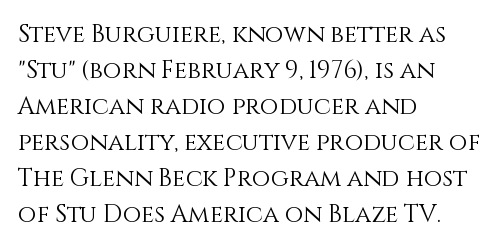
Q: Is the text bold? A: No.
Q: Is the text italic (slanted)? A: No, it is upright.
Q: Is the text underlined? A: No.
Q: How is the paragraph aligned? A: Left-aligned.
Q: Is the spacing between letters normal or unusually wide? A: Normal.
Q: Is the spacing between lines tight, normal or loose? A: Normal.
